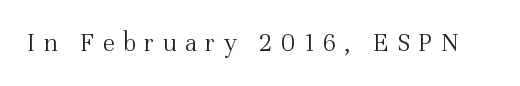
The cut favours lightness, reaching ordinary text weight at its darkest. It's the straight-up-and-down kind of type. There is plenty of visible air inserted between adjacent glyphs. Anything drawn beneath the words? Only blank space.
